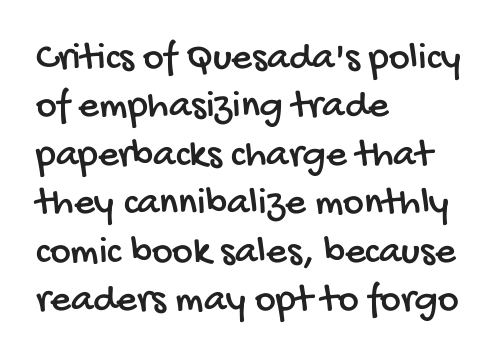
{"serif": "no", "width": "condensed", "stroke_contrast": "low", "x_height": "large", "monospaced": "no", "underline": "no", "align": "left", "line_spacing_ratio": 1.21, "letter_spacing": "normal", "letter_spacing_em": 0.0, "glyph_px": 40}
